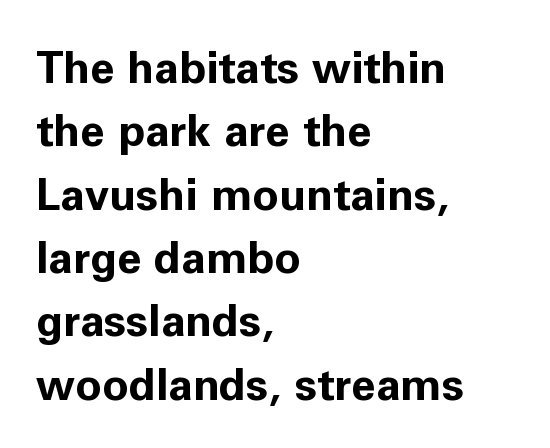
Q: Is the text bold? A: Yes.
Q: Is the text italic (slanted)? A: No, it is upright.
Q: Is the typeface a serif or a sans-serif typeface? A: Sans-serif.
Q: Is the text underlined? A: No.
Q: How is the paragraph aligned? A: Left-aligned.
Q: Is the spacing between letters normal or unusually wide? A: Normal.
Q: Is the spacing between lines tight, normal or loose? A: Normal.
Q: Width (condensed, normal, or wide)? A: Normal.
Q: Stroke contrast? A: Low.
Q: x-height? A: Medium.
Q: Monospaced? A: No.
